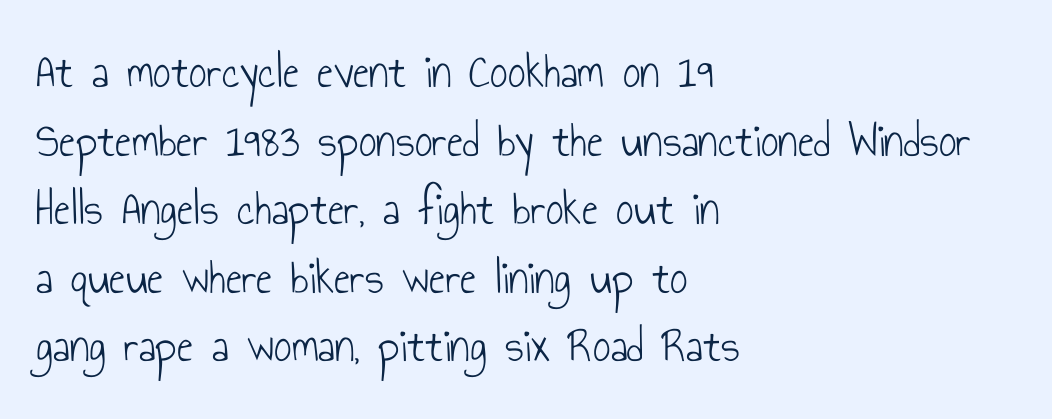
The image shows 49 px light, condensed sans-serif type, upright; set left-aligned, normal line spacing (1.4x), normal letter spacing, not underlined; low stroke contrast and a small x-height.
